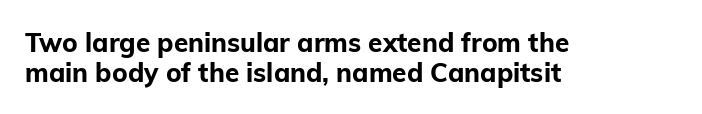
The strokes are fattened all the way to bold. The specimen reads as upright at a glance. The vertical gap from one line to the next is small. The string is rendered with underlining switched off.
